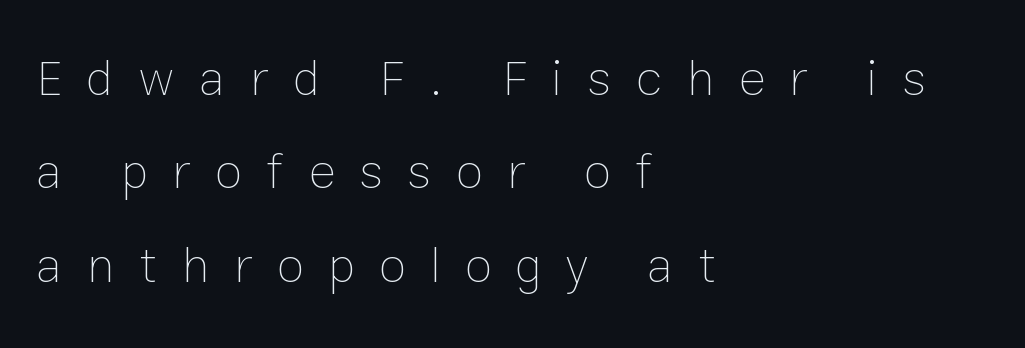
{"italic": "no", "bold": "no", "weight": "thin", "width": "normal", "stroke_contrast": "low", "x_height": "medium", "monospaced": "no", "underline": "no", "align": "left", "line_spacing_ratio": 1.87, "letter_spacing": "wide", "letter_spacing_em": 0.49, "glyph_px": 50}
